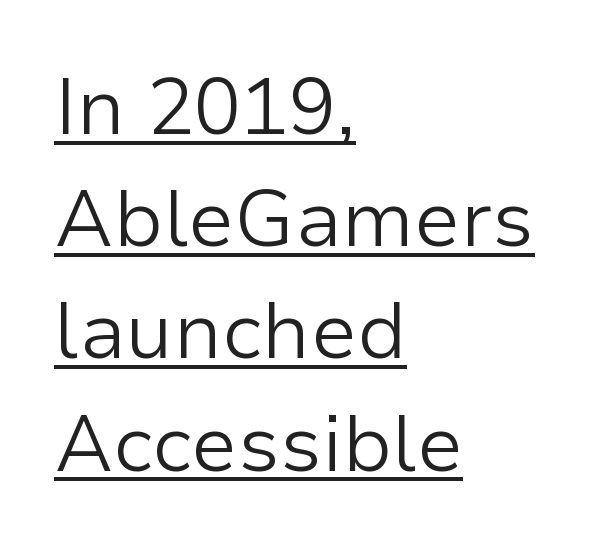
The paragraph has a hard left edge and a soft right edge. Baseline-to-baseline distance is the conventional proportion of letter height. Nope, not italic — everything's standing straight. No feet cap the strokes, marking this as sans-serif type.
